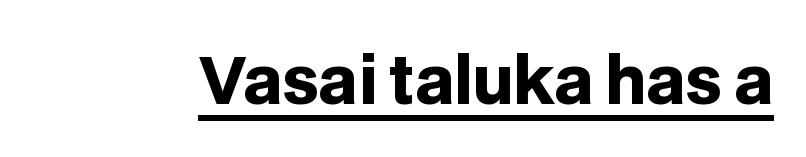
The passage shown is typeset with a sans-serif family. This is heavy type, rendered in bold. Characters follow at the spacing the type designer built in. You can see a thin bar hugging the bottom of the glyphs.
